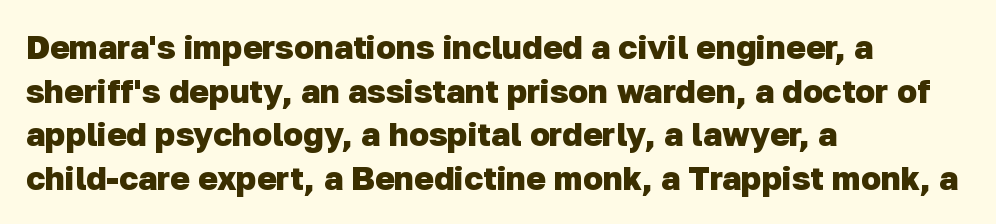
{"serif": "no", "bold": "yes", "weight": "heavy", "width": "normal", "stroke_contrast": "low", "x_height": "medium", "monospaced": "no", "underline": "no", "align": "left", "line_spacing": "normal", "line_spacing_ratio": 1.32, "letter_spacing": "normal", "letter_spacing_em": 0.0, "glyph_px": 33}
